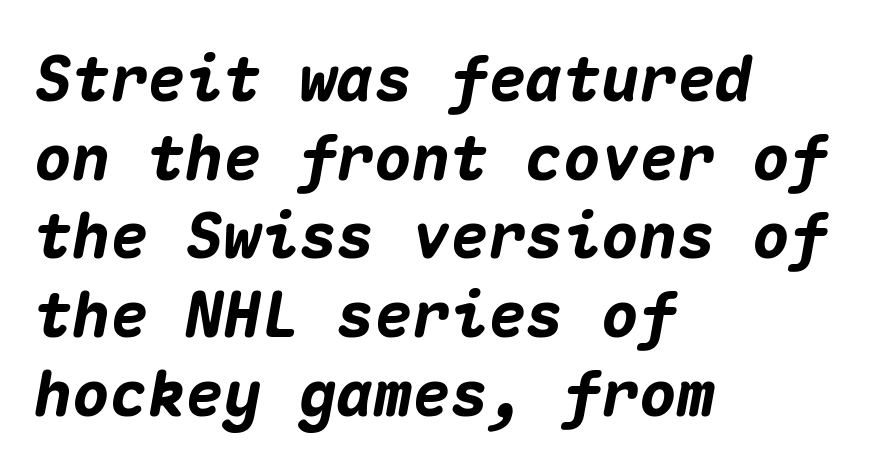
Q: Is the text bold? A: Yes.
Q: Is the text italic (slanted)? A: Yes, it leans right by about 10 degrees.
Q: Is the text underlined? A: No.
Q: How is the paragraph aligned? A: Left-aligned.
Q: Is the spacing between letters normal or unusually wide? A: Normal.
Q: Is the spacing between lines tight, normal or loose? A: Normal.
Q: Width (condensed, normal, or wide)? A: Normal.
Q: Stroke contrast? A: Medium.
Q: x-height? A: Medium.
Q: Monospaced? A: Yes.
